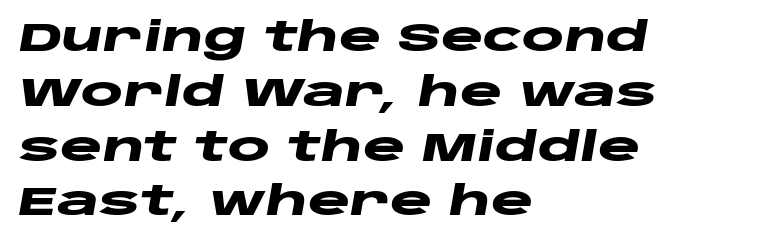
In terms of weight, the rendering is a true, heavy bold. Does the lettering tilt? It does — this is italic. A normal amount of white space separates one row of letters from the next. Looks like regular typesetting: each glyph gets only the width it needs. Each line starts at the same left margin while the right side varies. Honestly, the letter spacing is just normal — you wouldn't notice it.
